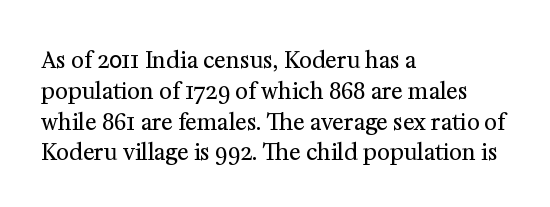
Summary of vertical rhythm: regular, with standard interline spacing. Short note: letters normally spaced. The font's upright variant was chosen for this text. Casual observation: everything's shoved over to the left.
